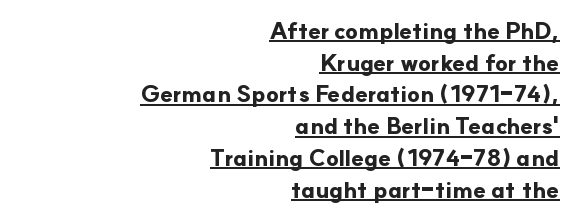
Q: Is the text bold? A: Yes.
Q: Is the text italic (slanted)? A: No, it is upright.
Q: Is the text underlined? A: Yes.
Q: How is the paragraph aligned? A: Right-aligned.
Q: Is the spacing between letters normal or unusually wide? A: Normal.
Q: Is the spacing between lines tight, normal or loose? A: Normal.
